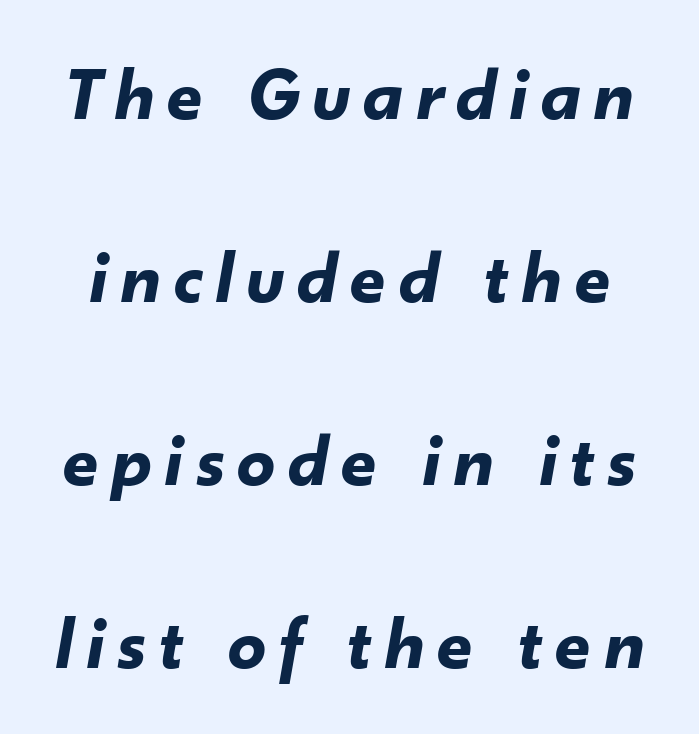
The image shows 76 px bold type, italic (leaning right); set loose line spacing (2.41x), not underlined; low stroke contrast and a small x-height.
